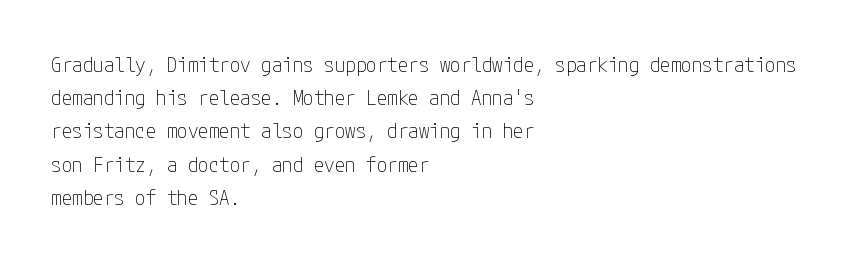
Q: Is the text bold? A: No.
Q: Is the text italic (slanted)? A: No, it is upright.
Q: Is the text underlined? A: No.
Q: How is the paragraph aligned? A: Left-aligned.
Q: Is the spacing between letters normal or unusually wide? A: Normal.
Q: Is the spacing between lines tight, normal or loose? A: Normal.
